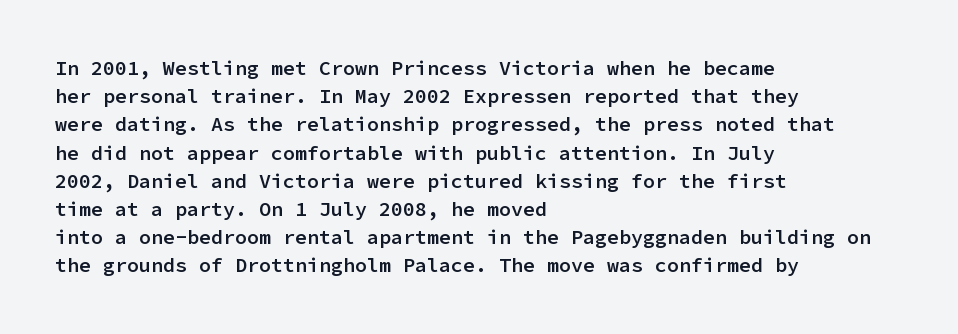
{"italic": "no", "bold": "semi", "underline": "no", "align": "left", "line_spacing": "normal", "line_spacing_ratio": 1.41, "letter_spacing": "normal", "letter_spacing_em": 0.0, "glyph_px": 20}
